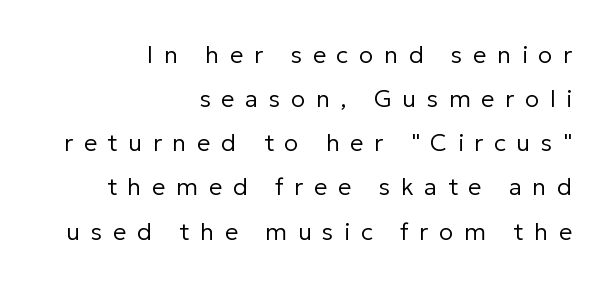
{"italic": "no", "bold": "no", "underline": "no", "align": "right", "line_spacing_ratio": 1.84, "letter_spacing": "wide", "letter_spacing_em": 0.44, "glyph_px": 24}
